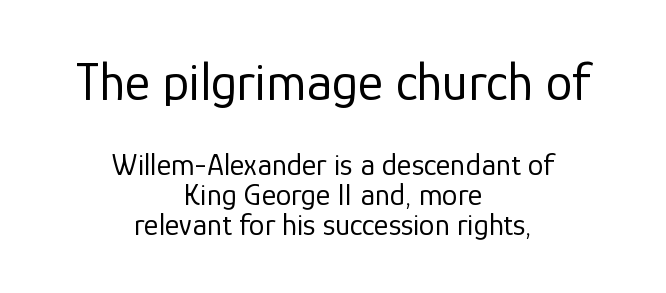
{"serif": "no", "italic": "no", "bold": "no", "weight": "regular", "width": "normal", "stroke_contrast": "low", "x_height": "medium", "monospaced": "no", "underline": "no", "align": "center", "line_spacing": "tight", "line_spacing_ratio": 0.97, "letter_spacing": "normal", "letter_spacing_em": 0.0, "larger_block": "first", "size_ratio": 1.74, "glyph_px": 54}
